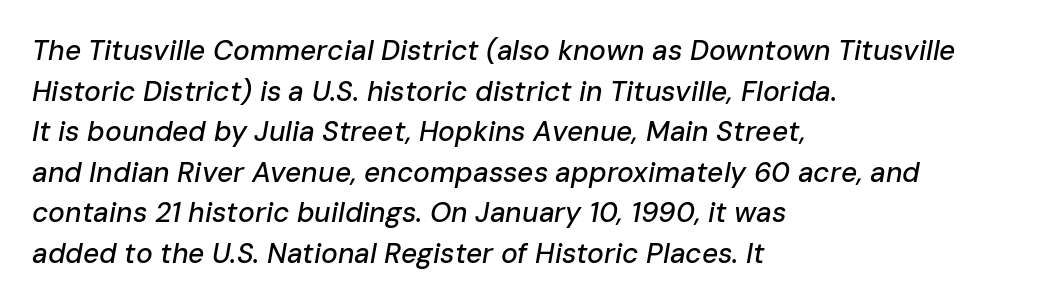
The image shows 28 px text type, italic (leaning right); set left-aligned, normal line spacing (1.45x), normal letter spacing, not underlined; low stroke contrast and a medium x-height.
